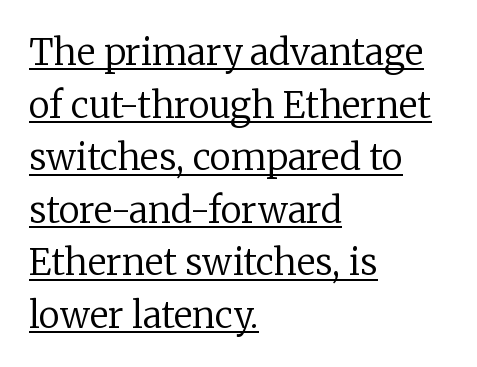
Q: Is the text bold? A: No.
Q: Is the text italic (slanted)? A: No, it is upright.
Q: Is the typeface a serif or a sans-serif typeface? A: Serif.
Q: Is the text underlined? A: Yes.
Q: How is the paragraph aligned? A: Left-aligned.
Q: Is the spacing between letters normal or unusually wide? A: Normal.
Q: Is the spacing between lines tight, normal or loose? A: Normal.
Q: Width (condensed, normal, or wide)? A: Normal.
Q: Stroke contrast? A: Low.
Q: x-height? A: Medium.
Q: Monospaced? A: No.
